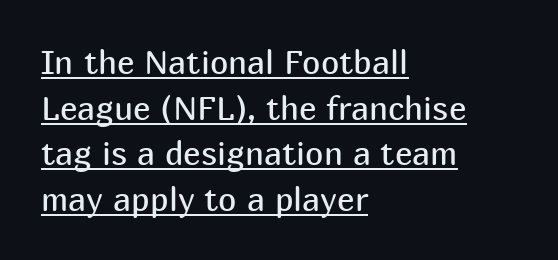
{"serif": "no", "italic": "no", "bold": "no", "weight": "regular", "width": "normal", "stroke_contrast": "medium", "x_height": "medium", "monospaced": "no", "underline": "yes", "align": "left", "line_spacing": "normal", "line_spacing_ratio": 1.38, "letter_spacing": "normal", "letter_spacing_em": 0.0, "glyph_px": 33}
